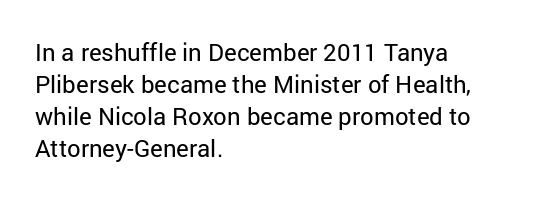
The image shows 24 px text type, upright; set left-aligned, normal line spacing (1.34x), normal letter spacing, not underlined.
